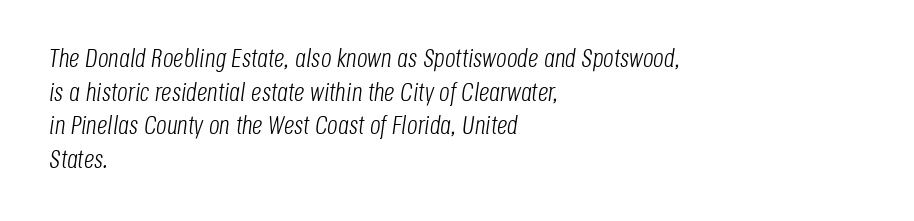
Horizontally, the lines are justified to the leading edge only. The lettering tilts uniformly, giving the passage an italic look. The rendering uses a moderate line-height, typical for paragraphs. Is the letter spacing exaggerated? No — it looks like the ordinary default. A quiet, ordinary-to-light weight characterises the typeface. The zone under the glyphs is completely vacant.
